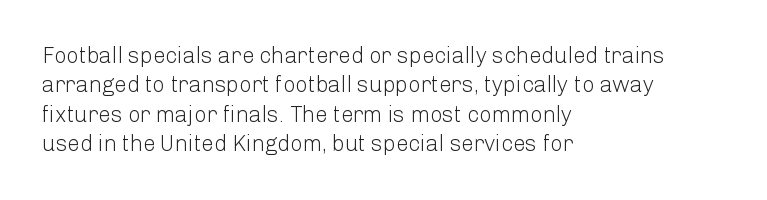
Bare-footed words on every line. Every stem runs plumb, perpendicular to the baseline. The typesetting does not lean heavy: it is not bold. Tracking value appears to be zero — textbook default spacing. The vertical gap from one line to the next is medium.
